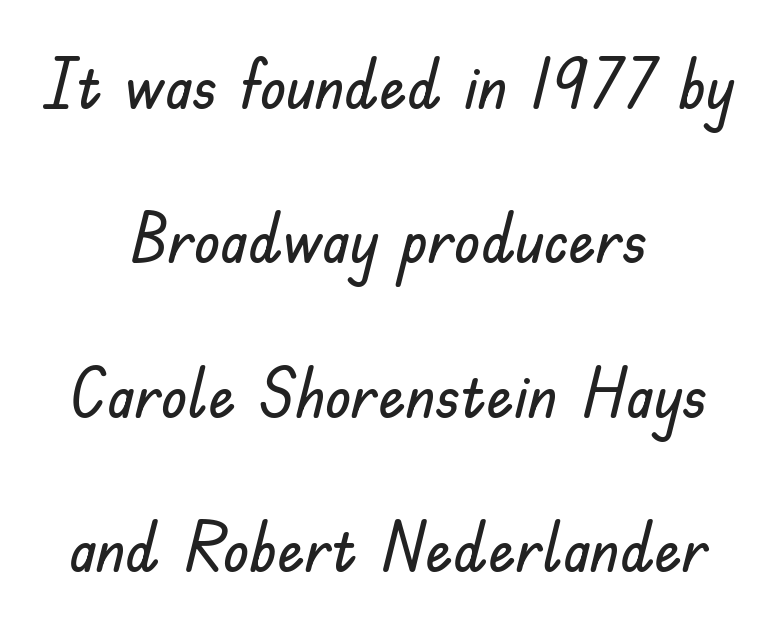
{"serif": "no", "width": "normal", "stroke_contrast": "low", "x_height": "small", "monospaced": "no", "underline": "no", "align": "center", "line_spacing": "loose", "line_spacing_ratio": 2.27, "letter_spacing": "normal", "letter_spacing_em": 0.0, "glyph_px": 68}
